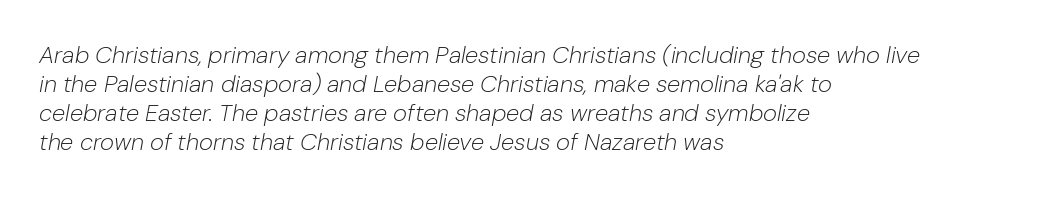
The image shows 24 px text type, italic (leaning right); set left-aligned, line spacing 1.21x, normal letter spacing, not underlined.
